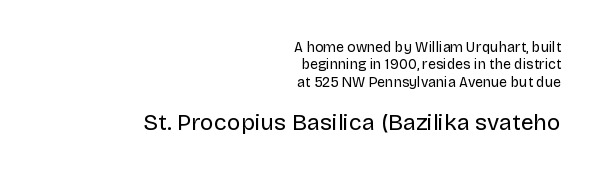
The image shows 23 px text type, upright; set right-aligned, line spacing 1.24x, normal letter spacing, not underlined; the second (bottom) block is 1.64x larger.
